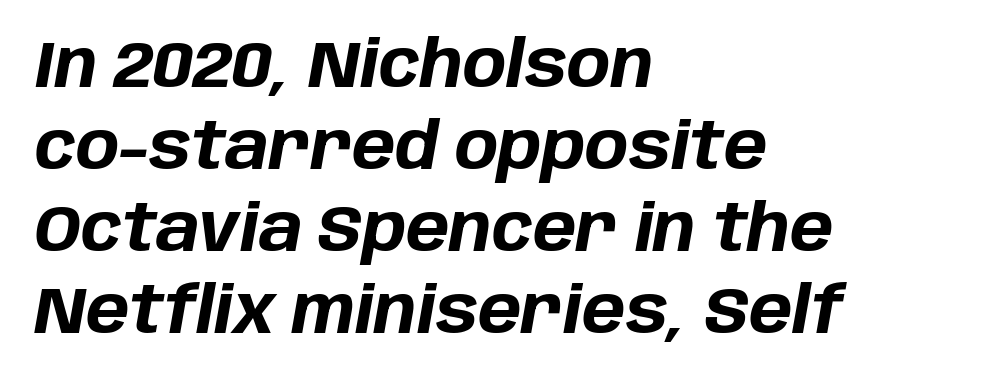
Q: Is the text bold? A: Yes.
Q: Is the text italic (slanted)? A: Yes, it leans right by about 10 degrees.
Q: Is the text underlined? A: No.
Q: How is the paragraph aligned? A: Left-aligned.
Q: Is the spacing between letters normal or unusually wide? A: Normal.
Q: Is the spacing between lines tight, normal or loose? A: Normal.
Q: Width (condensed, normal, or wide)? A: Normal.
Q: Stroke contrast? A: Low.
Q: x-height? A: Large.
Q: Monospaced? A: No.
